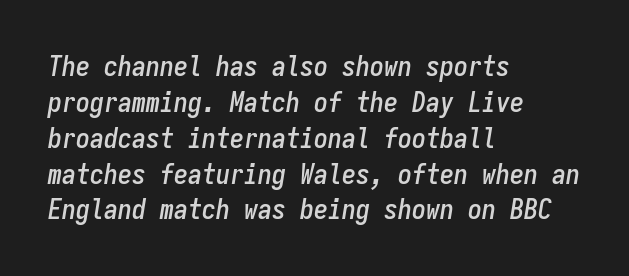
{"italic": "yes", "lean": "right", "slant_degrees": 9, "width": "condensed", "stroke_contrast": "low", "x_height": "medium", "monospaced": "yes", "underline": "no", "align": "left", "line_spacing": "normal", "line_spacing_ratio": 1.28, "letter_spacing": "normal", "letter_spacing_em": 0.0, "glyph_px": 28}
